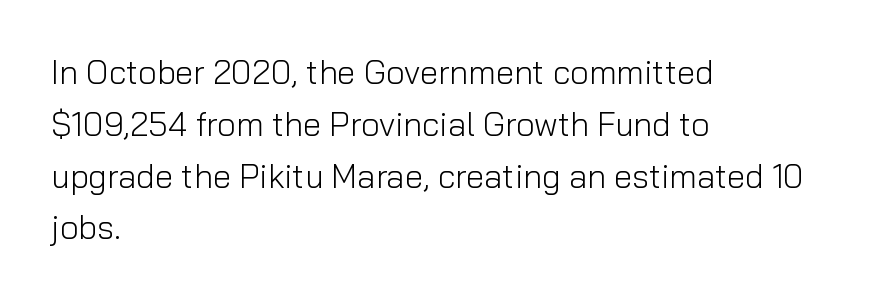
Q: Is the text bold? A: No.
Q: Is the text italic (slanted)? A: No, it is upright.
Q: Is the typeface a serif or a sans-serif typeface? A: Sans-serif.
Q: Is the text underlined? A: No.
Q: How is the paragraph aligned? A: Left-aligned.
Q: Is the spacing between letters normal or unusually wide? A: Normal.
Q: Is the spacing between lines tight, normal or loose? A: Normal.
Q: Width (condensed, normal, or wide)? A: Normal.
Q: Stroke contrast? A: Low.
Q: x-height? A: Medium.
Q: Monospaced? A: No.
